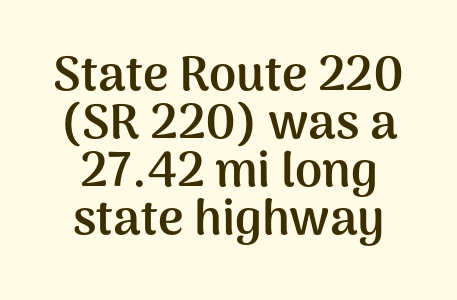
Q: Is the text bold? A: Yes.
Q: Is the text italic (slanted)? A: No, it is upright.
Q: Is the typeface a serif or a sans-serif typeface? A: Sans-serif.
Q: Is the text underlined? A: No.
Q: How is the paragraph aligned? A: Centered.
Q: Is the spacing between letters normal or unusually wide? A: Normal.
Q: Is the spacing between lines tight, normal or loose? A: Tight.
Q: Width (condensed, normal, or wide)? A: Normal.
Q: Stroke contrast? A: Medium.
Q: x-height? A: Medium.
Q: Monospaced? A: No.
